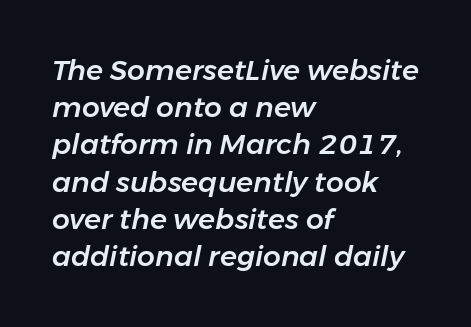
The image shows 28 px text type, italic (leaning right); set left-aligned, normal line spacing (1.33x), normal letter spacing, not underlined; low stroke contrast and a medium x-height.
